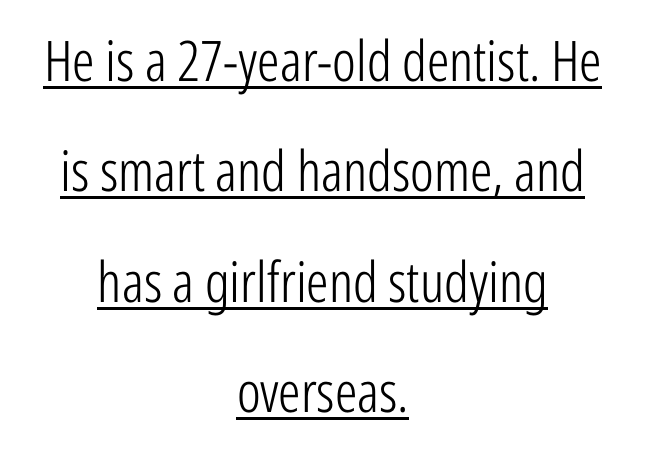
The image shows 56 px light, condensed sans-serif type, upright; set centered, loose line spacing (1.97x), normal letter spacing, underlined; low stroke contrast and a medium x-height.
